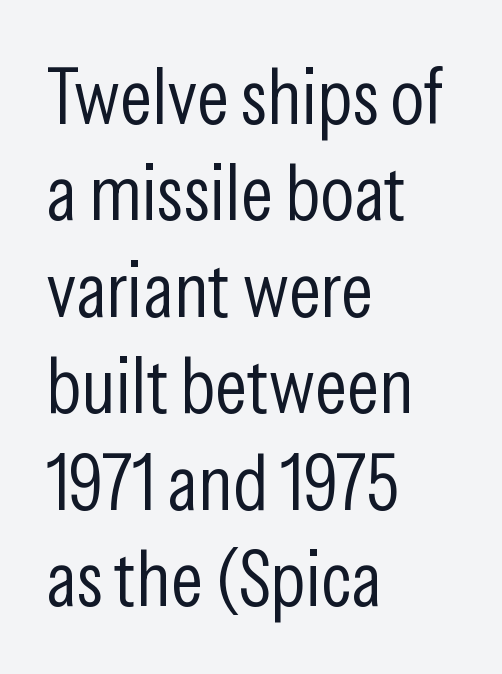
The image shows 79 px light, condensed sans-serif type, upright; set left-aligned, line spacing 1.22x, normal letter spacing, not underlined; low stroke contrast and a medium x-height.
